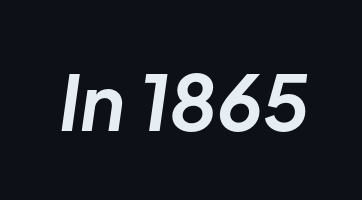
{"italic": "yes", "lean": "right", "slant_degrees": 8, "bold": "yes", "weight": "bold", "width": "normal", "stroke_contrast": "low", "x_height": "medium", "monospaced": "no", "underline": "no", "letter_spacing": "normal", "letter_spacing_em": 0.0, "glyph_px": 76}
